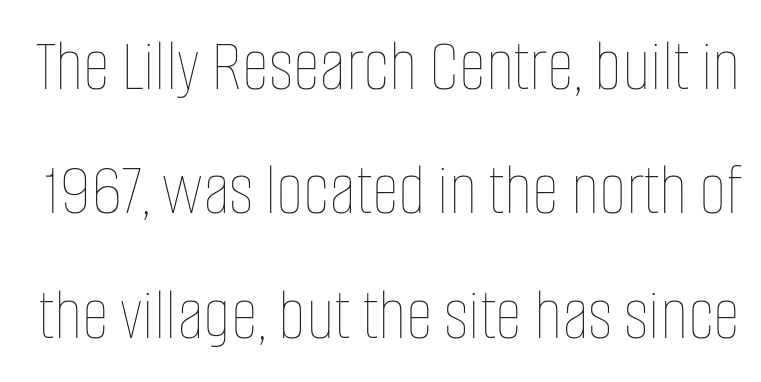
Q: Is the text bold? A: No.
Q: Is the text italic (slanted)? A: No, it is upright.
Q: Is the text underlined? A: No.
Q: Is the spacing between letters normal or unusually wide? A: Normal.
Q: Is the spacing between lines tight, normal or loose? A: Normal.
Q: Width (condensed, normal, or wide)? A: Condensed.
Q: Stroke contrast? A: Low.
Q: x-height? A: Large.
Q: Monospaced? A: No.
